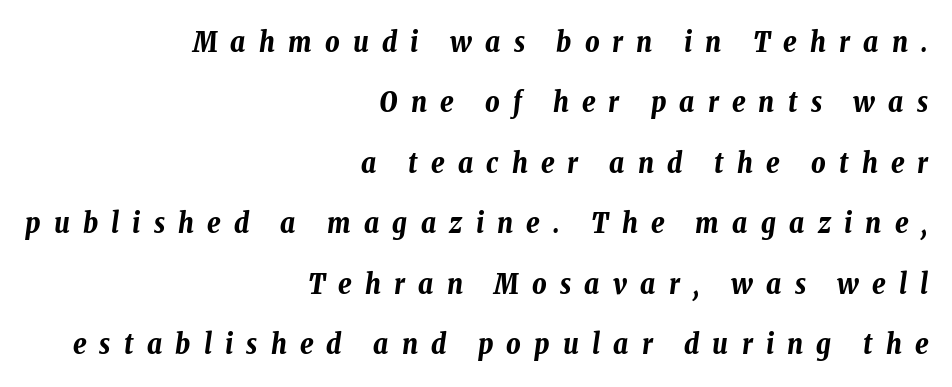
The image shows 28 px bold, condensed type, italic (leaning right); set right-aligned, loose line spacing (2.16x), unusually wide letter spacing (+0.47 em), not underlined; low stroke contrast and a medium x-height.
